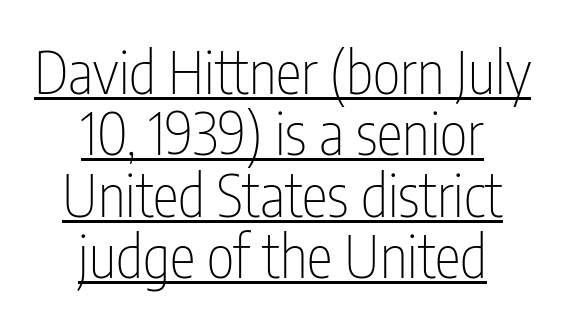
The image shows 59 px thin, condensed sans-serif type, upright; set centered, tight line spacing (1.04x), normal letter spacing, underlined; low stroke contrast and a medium x-height.
